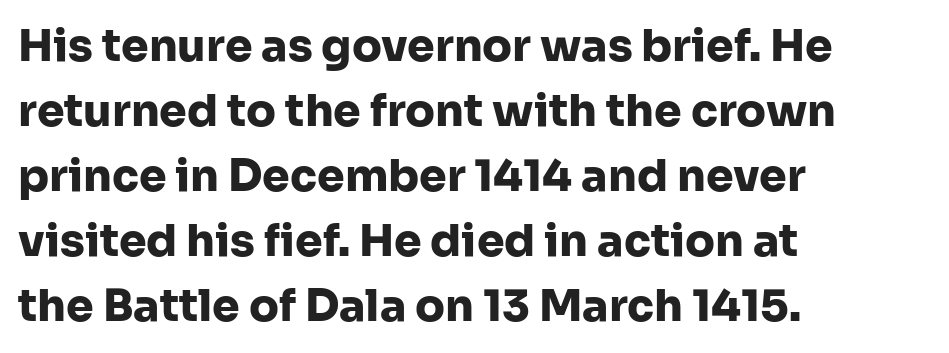
Q: Is the text bold? A: Yes.
Q: Is the text italic (slanted)? A: No, it is upright.
Q: Is the typeface a serif or a sans-serif typeface? A: Sans-serif.
Q: Is the text underlined? A: No.
Q: How is the paragraph aligned? A: Left-aligned.
Q: Is the spacing between letters normal or unusually wide? A: Normal.
Q: Is the spacing between lines tight, normal or loose? A: Normal.
Q: Width (condensed, normal, or wide)? A: Normal.
Q: Stroke contrast? A: Low.
Q: x-height? A: Medium.
Q: Monospaced? A: No.
